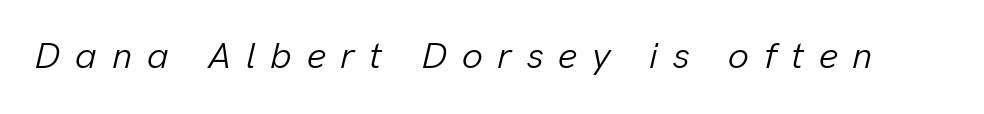
{"italic": "yes", "lean": "right", "slant_degrees": 13, "bold": "no", "weight": "light", "width": "normal", "stroke_contrast": "low", "x_height": "medium", "monospaced": "no", "underline": "no", "letter_spacing": "wide", "letter_spacing_em": 0.4, "glyph_px": 37}
